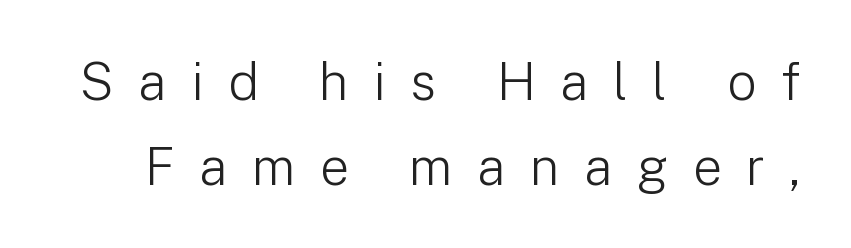
Letter spacing: wide. The cut favours lightness, reaching ordinary text weight at its darkest. The lines sit at an ordinary, default distance from one another. These lines are composed in type without serifs.
